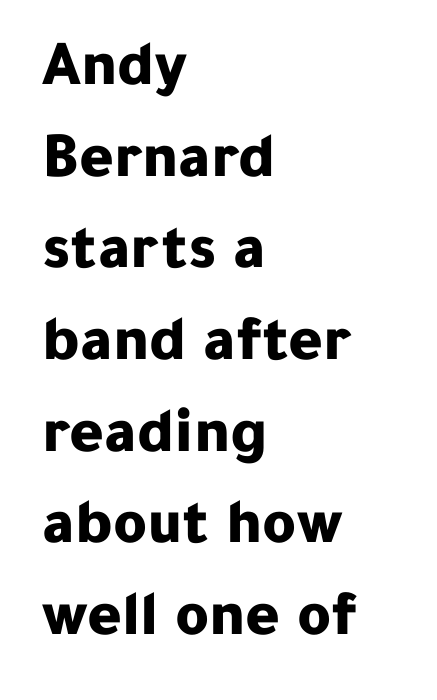
Horizontally, the lines are justified to the leading edge only. Character widths vary here, with narrow letters taking less room than wide ones. Stroke thickness is high; the sample reads as a true bold. If you drew a line through each stem, it would be perfectly vertical.
